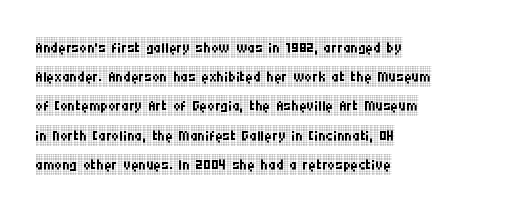
Q: Is the text bold? A: No.
Q: Is the text italic (slanted)? A: No, it is upright.
Q: Is the text underlined? A: No.
Q: How is the paragraph aligned? A: Left-aligned.
Q: Is the spacing between letters normal or unusually wide? A: Normal.
Q: Is the spacing between lines tight, normal or loose? A: Normal.
